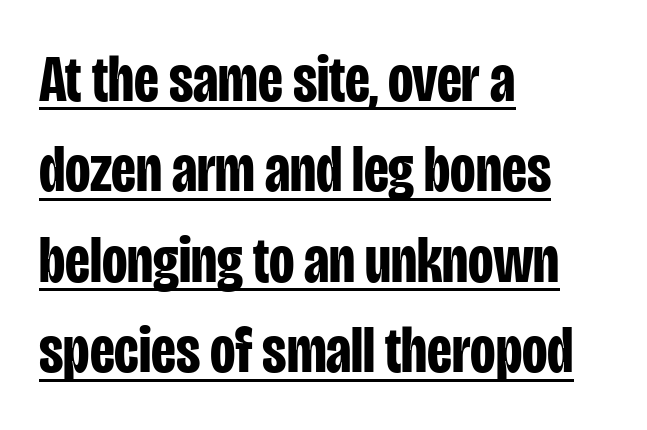
{"serif": "no", "italic": "no", "bold": "yes", "weight": "bold", "width": "condensed", "stroke_contrast": "low", "x_height": "large", "monospaced": "no", "underline": "yes", "align": "left", "line_spacing": "normal", "line_spacing_ratio": 1.37, "letter_spacing": "normal", "letter_spacing_em": 0.0, "glyph_px": 66}
